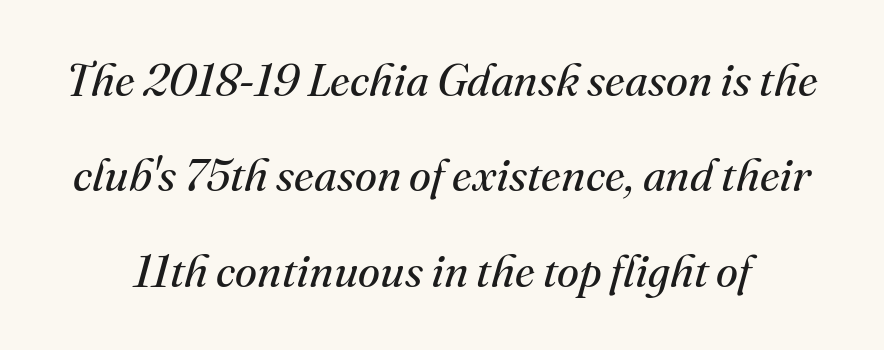
The image shows 45 px regular-weight serif type, italic (leaning right); set loose line spacing (2.12x), normal letter spacing, not underlined; medium stroke contrast and a small x-height.
